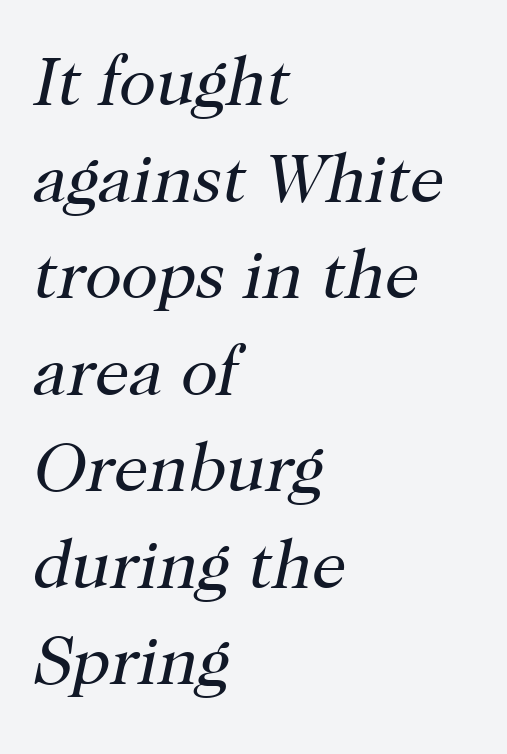
The image shows 68 px regular-weight serif type, italic (leaning right); set left-aligned, normal line spacing (1.42x), normal letter spacing, not underlined; high stroke contrast and a medium x-height.
